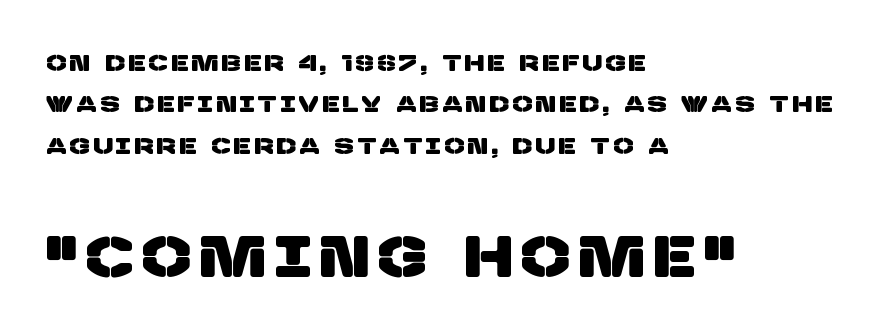
{"serif": "no", "width": "normal", "stroke_contrast": "low", "x_height": "large", "monospaced": "no", "underline": "no", "align": "left", "line_spacing_ratio": 1.8, "larger_block": "second", "size_ratio": 2.48, "glyph_px": 57}
